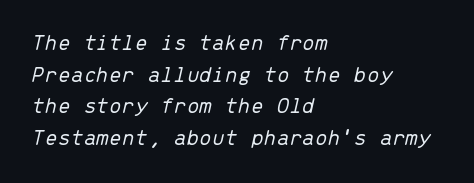
The image shows 23 px text type, italic (leaning right); set left-aligned, normal line spacing (1.37x), normal letter spacing, not underlined.
